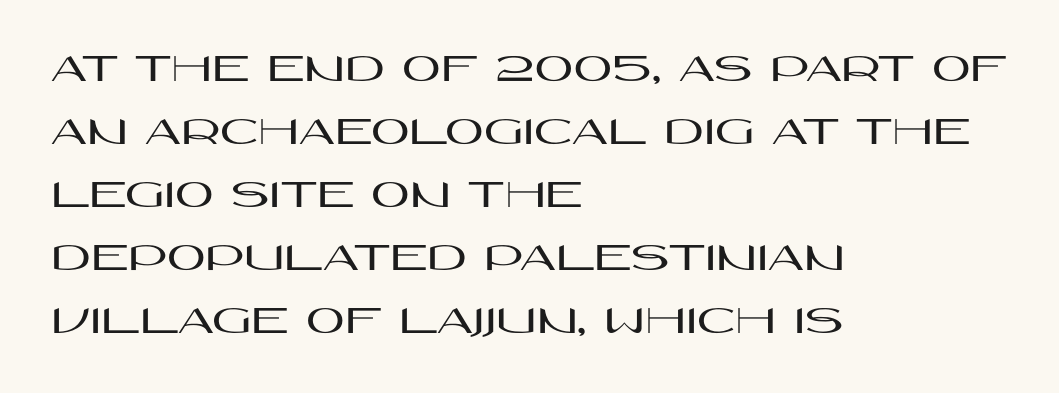
Summary of vertical rhythm: regular, with standard interline spacing. Each letter keeps its own natural width here, so spacing adapts to shape. Each word holds together tightly as a unit, with standard inter-letter gaps. The space beneath each line is pristine and unruled. The rendering anchors every line to the left-hand side.
